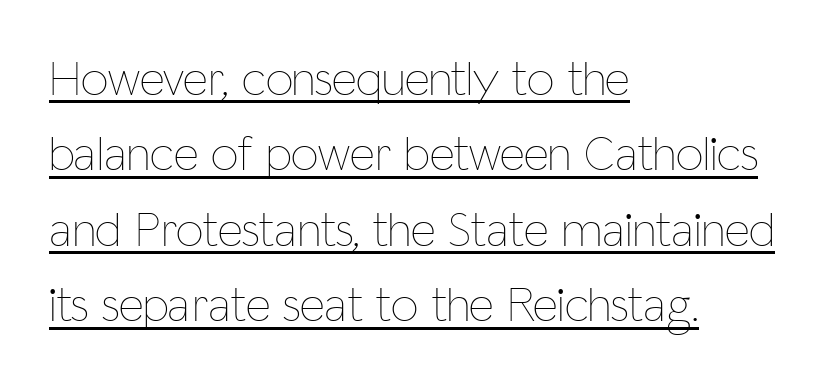
A typographer would call this underscored text. Ascenders rise straight up at ninety degrees. Stroke thickness stays within the range of a standard reading face or lighter. Each word holds together tightly as a unit, with standard inter-letter gaps.
